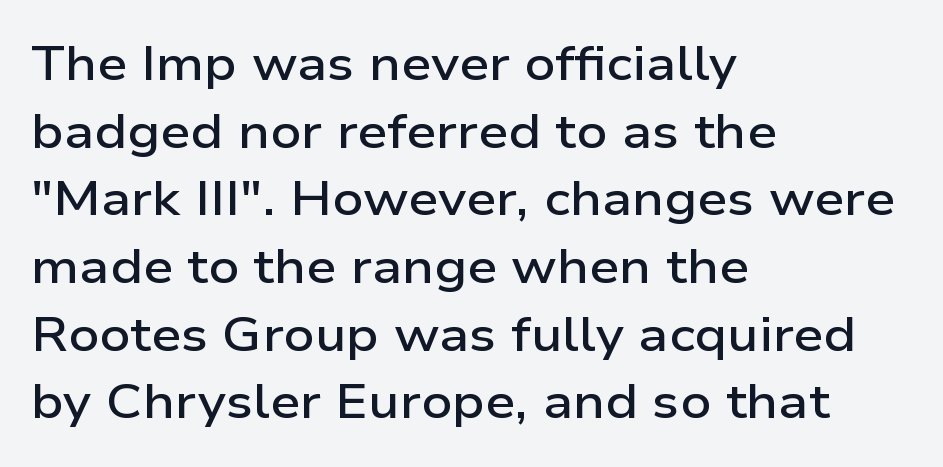
The image shows 48 px semibold, wide sans-serif type, upright; set left-aligned, normal line spacing (1.41x), normal letter spacing, not underlined; low stroke contrast and a medium x-height.
